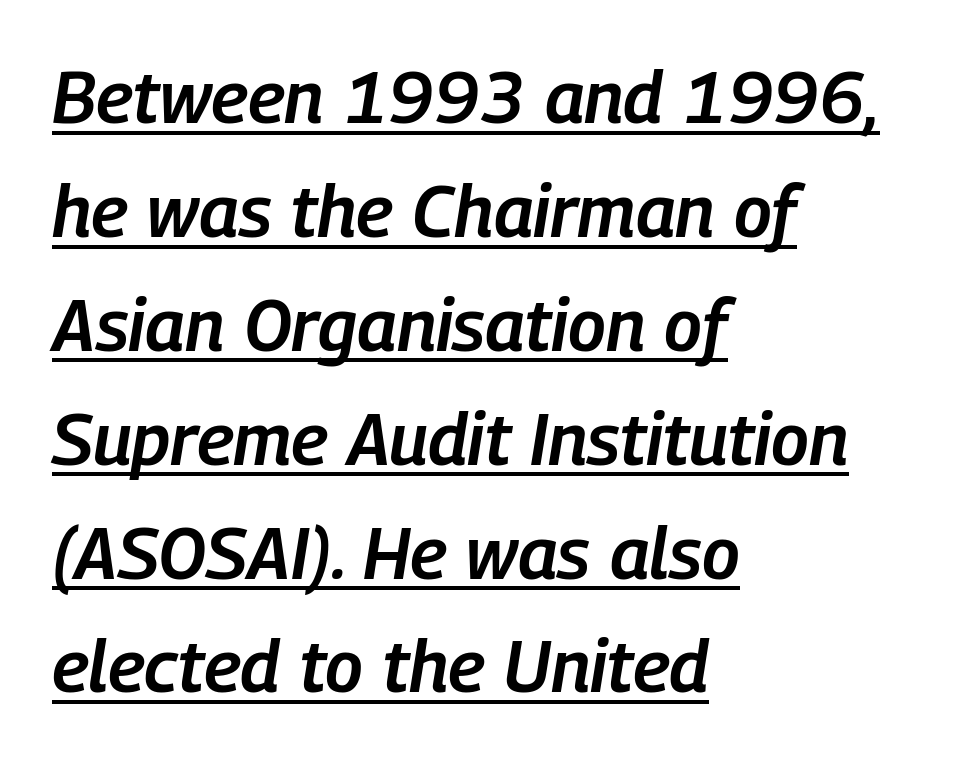
{"italic": "yes", "lean": "right", "slant_degrees": 9, "bold": "semi", "weight": "semibold", "width": "condensed", "stroke_contrast": "low", "x_height": "medium", "monospaced": "no", "underline": "yes", "align": "left", "line_spacing": "normal", "line_spacing_ratio": 1.56, "letter_spacing": "normal", "letter_spacing_em": 0.0, "glyph_px": 73}
